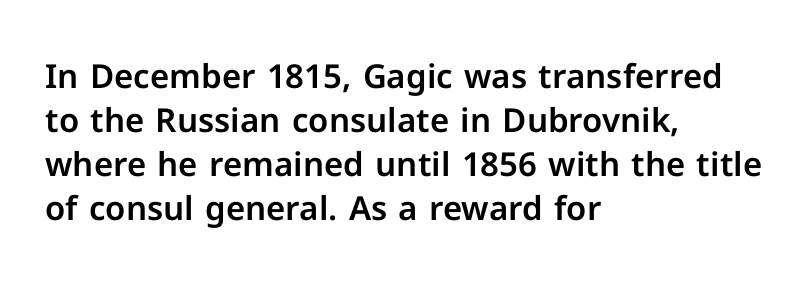
The image shows 33 px sans-serif type, upright; set left-aligned, normal line spacing (1.33x), normal letter spacing, not underlined; low stroke contrast and a medium x-height.
